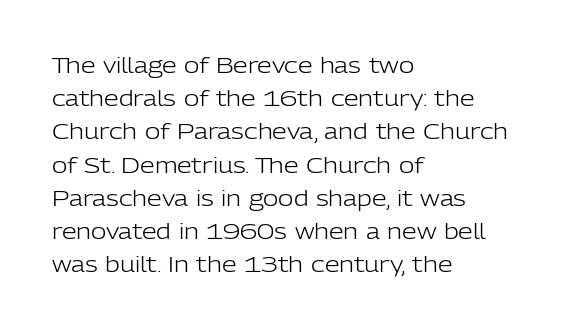
The image shows 21 px text type, upright; set left-aligned, normal line spacing (1.58x), normal letter spacing, not underlined.
